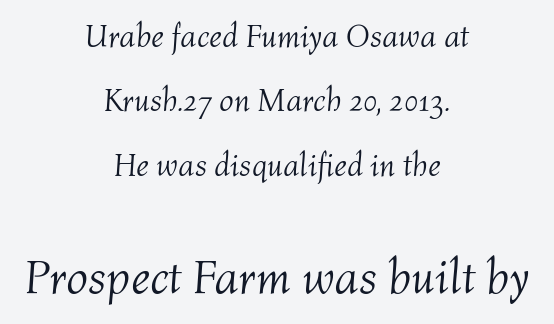
The image shows 48 px light type, italic (leaning right); set centered, loose line spacing (2.01x), normal letter spacing, not underlined; the second (bottom) block is 1.5x larger; medium stroke contrast and a medium x-height.
